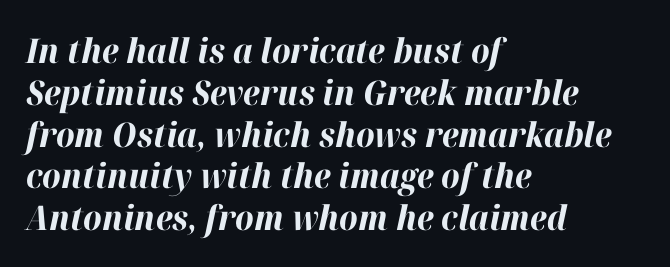
The image shows 34 px bold type, italic (leaning right); set left-aligned, line spacing 1.23x, normal letter spacing, not underlined; high stroke contrast and a medium x-height.
